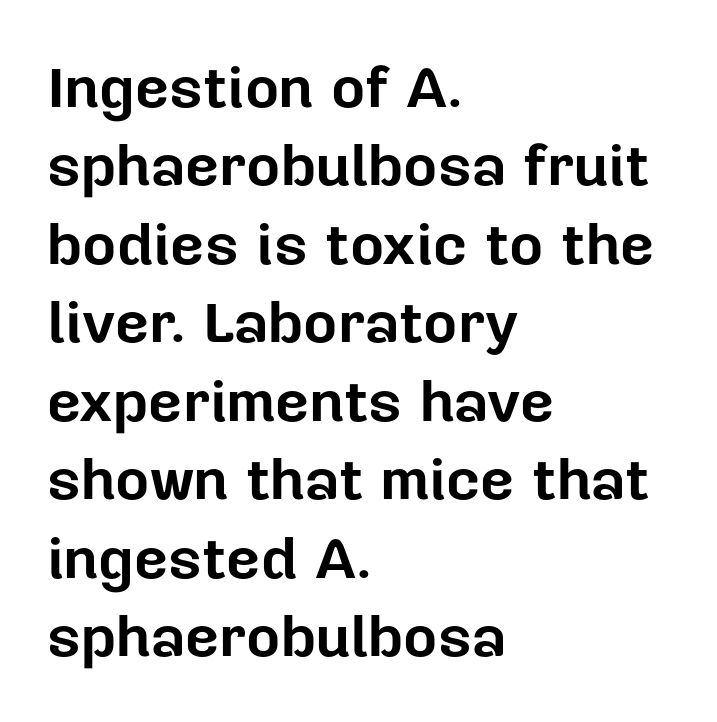
The image shows 59 px bold sans-serif type, upright; set left-aligned, normal line spacing (1.33x), normal letter spacing, not underlined; low stroke contrast and a medium x-height.
